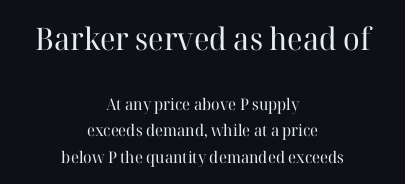
The image shows 31 px regular-weight serif type, upright; set centered, normal line spacing (1.65x), normal letter spacing, not underlined; the first (top) block is 1.94x larger; high stroke contrast and a medium x-height.
